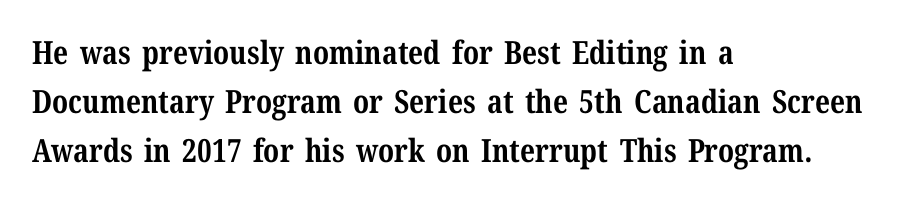
Thick stems and heavy bowls — unmistakably bold. The rendering uses natural spacing where letterforms have individual widths. Look at the tracking — it's just the regular setting, nothing added. This is serif lettering, the kind often seen in printed books.
